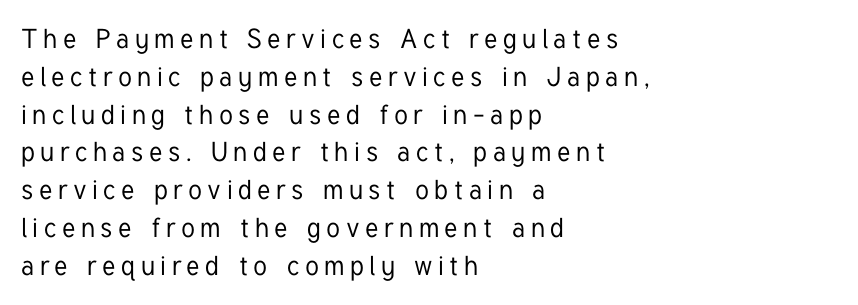
Q: Is the text italic (slanted)? A: No, it is upright.
Q: Is the text underlined? A: No.
Q: How is the paragraph aligned? A: Left-aligned.
Q: Is the spacing between letters normal or unusually wide? A: Unusually wide.
Q: Is the spacing between lines tight, normal or loose? A: Normal.
